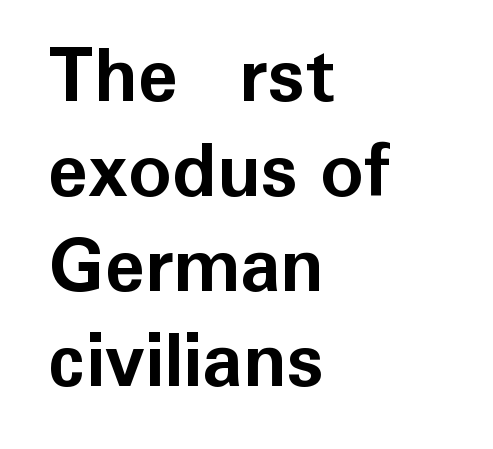
{"serif": "no", "italic": "no", "bold": "yes", "weight": "bold", "width": "normal", "stroke_contrast": "low", "x_height": "medium", "monospaced": "no", "underline": "no", "align": "left", "line_spacing": "normal", "line_spacing_ratio": 1.3, "letter_spacing": "normal", "letter_spacing_em": 0.0, "glyph_px": 73}
